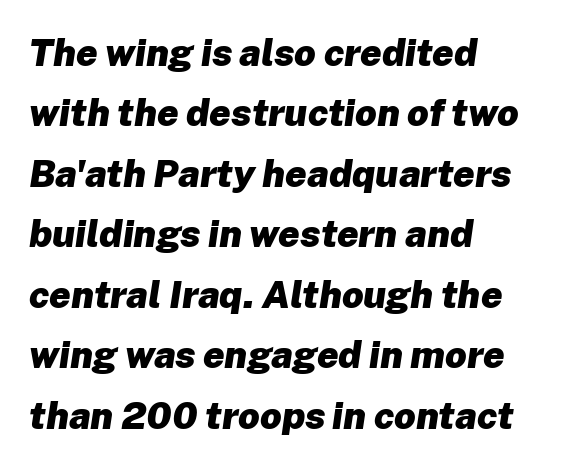
The image shows 38 px heavy type, italic (leaning right); set left-aligned, normal line spacing (1.59x), normal letter spacing, not underlined; low stroke contrast and a medium x-height.
